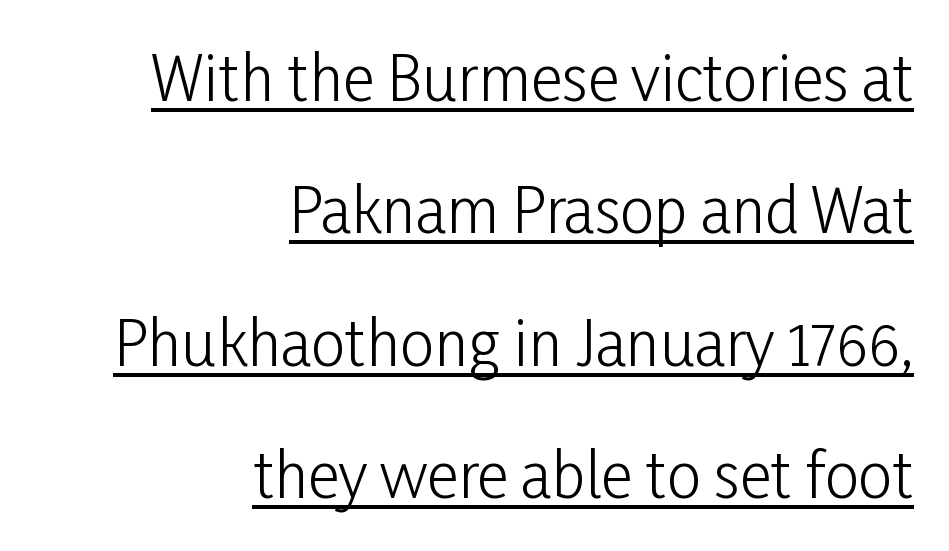
The image shows 61 px light, condensed sans-serif type, upright; set right-aligned, loose line spacing (2.17x), normal letter spacing, underlined; low stroke contrast and a medium x-height.
